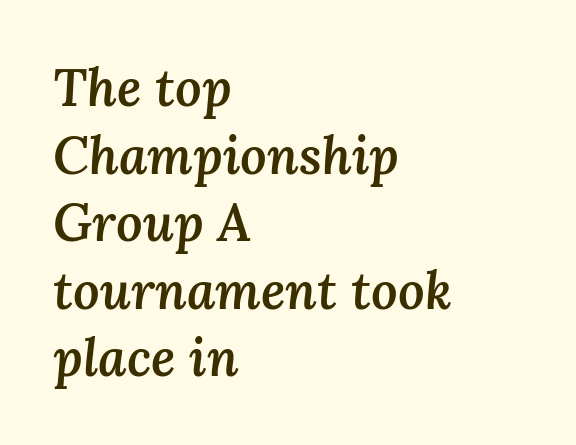
Q: Is the text bold? A: Semi-bold.
Q: Is the text italic (slanted)? A: Yes, it leans right by about 3 degrees.
Q: Is the text underlined? A: No.
Q: How is the paragraph aligned? A: Left-aligned.
Q: Is the spacing between letters normal or unusually wide? A: Normal.
Q: Is the spacing between lines tight, normal or loose? A: Normal.
Q: Width (condensed, normal, or wide)? A: Normal.
Q: Stroke contrast? A: Medium.
Q: x-height? A: Medium.
Q: Monospaced? A: No.
